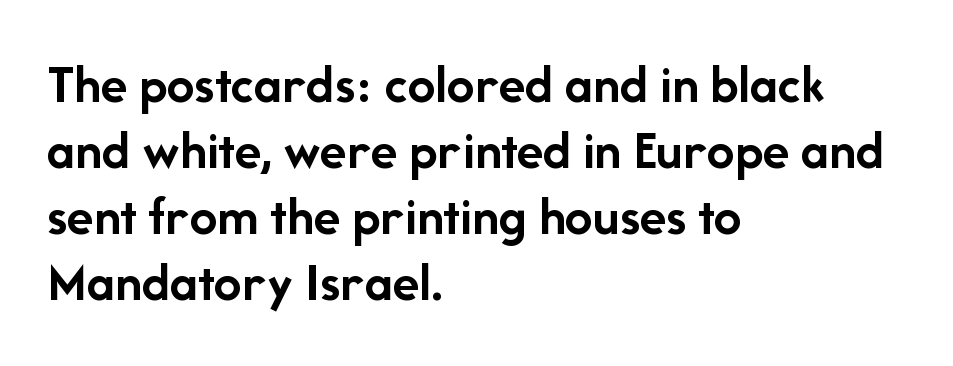
{"serif": "no", "italic": "no", "bold": "yes", "weight": "semibold", "width": "normal", "stroke_contrast": "low", "x_height": "medium", "monospaced": "no", "underline": "no", "align": "left", "line_spacing_ratio": 1.2, "letter_spacing": "normal", "letter_spacing_em": 0.0, "glyph_px": 55}
